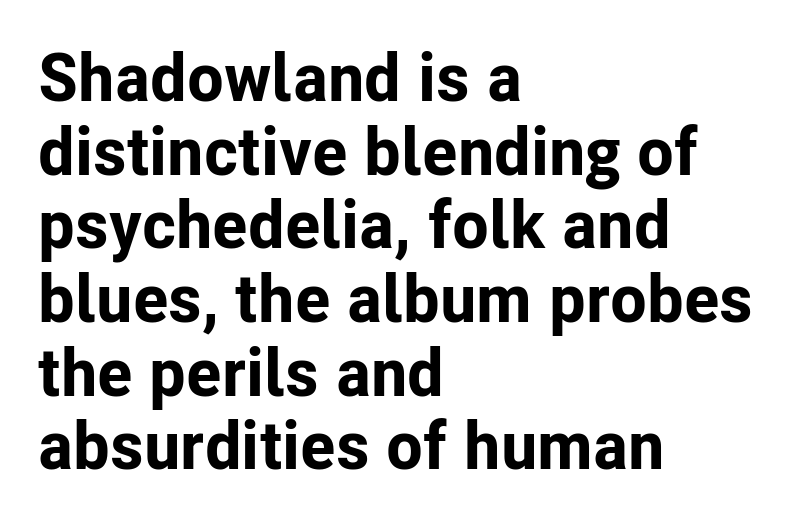
Q: Is the text bold? A: Yes.
Q: Is the text italic (slanted)? A: No, it is upright.
Q: Is the typeface a serif or a sans-serif typeface? A: Sans-serif.
Q: Is the text underlined? A: No.
Q: How is the paragraph aligned? A: Left-aligned.
Q: Is the spacing between letters normal or unusually wide? A: Normal.
Q: Is the spacing between lines tight, normal or loose? A: Tight.
Q: Width (condensed, normal, or wide)? A: Normal.
Q: Stroke contrast? A: Low.
Q: x-height? A: Medium.
Q: Monospaced? A: No.
